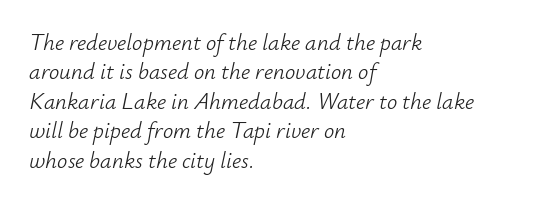
The strip under each line holds only bare page. Stems and bowls with no extra thickness — not bold. The letters sit at their default tracking, neither squeezed nor spread. The text block is weighted toward the left margin, trailing off unevenly rightward.
